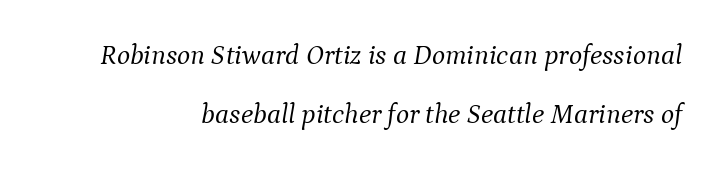
Type style note: has serifs. The letters look calm and open, with moderate or lighter stems. This sample uses plain, unmodified letter spacing. Glance below the letters and you will spot only blank space.
